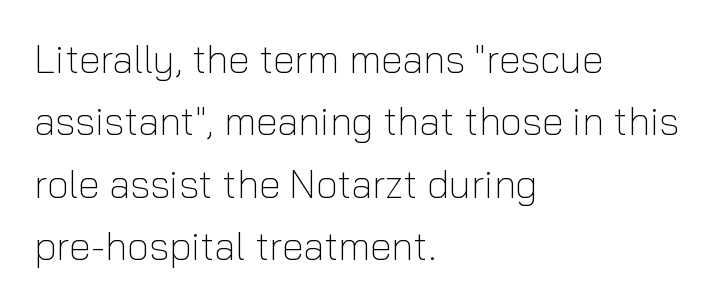
The image shows 39 px light sans-serif type, upright; set left-aligned, normal line spacing (1.6x), normal letter spacing, not underlined; low stroke contrast and a medium x-height.
